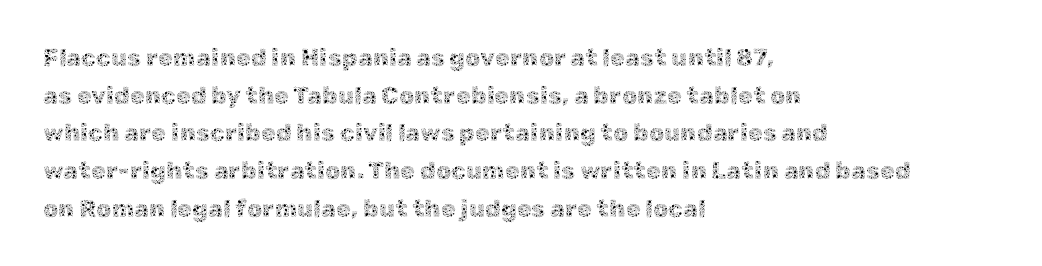
The image shows 24 px text type, upright; set left-aligned, normal line spacing (1.57x), normal letter spacing, not underlined.
